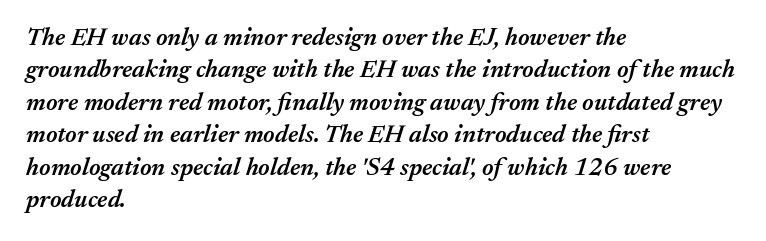
Baseline-to-baseline distance is the conventional proportion of letter height. Only glyphs here, with clear space below each row. Italic: yes, the glyphs are oblique. Leftover space on each line is placed entirely after the last word.
